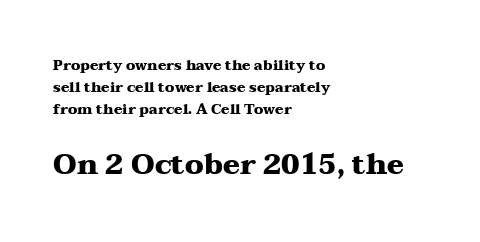
Q: Is the text bold? A: Yes.
Q: Is the text italic (slanted)? A: No, it is upright.
Q: Is the typeface a serif or a sans-serif typeface? A: Serif.
Q: Is the text underlined? A: No.
Q: How is the paragraph aligned? A: Left-aligned.
Q: Is the spacing between letters normal or unusually wide? A: Normal.
Q: Is the spacing between lines tight, normal or loose? A: Normal.
Q: Which block of text is set in a larger size, the first (top) or the second (bottom)? A: The second (bottom) one.
Q: Width (condensed, normal, or wide)? A: Wide.
Q: Stroke contrast? A: Medium.
Q: x-height? A: Medium.
Q: Monospaced? A: No.
